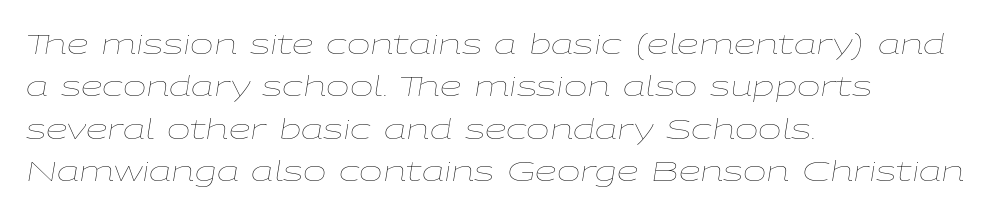
The image shows 28 px thin, wide type, italic (leaning right); set left-aligned, normal line spacing (1.51x), normal letter spacing, not underlined; low stroke contrast and a medium x-height.
